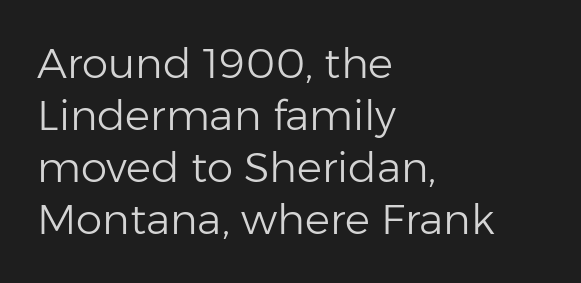
{"serif": "no", "italic": "no", "bold": "no", "weight": "light", "width": "normal", "stroke_contrast": "low", "x_height": "medium", "monospaced": "no", "underline": "no", "align": "left", "line_spacing_ratio": 1.24, "letter_spacing": "normal", "letter_spacing_em": 0.0, "glyph_px": 42}
